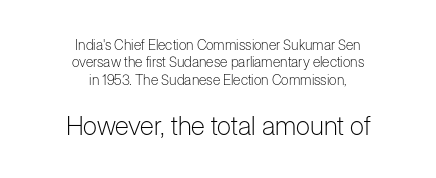
The lower block of text is set noticeably larger than the block above it. Compared with a flush-left layout, this one balances lines on the center instead. The line texture is even and compact thanks to regular tracking. Just letters on the line, the space beneath them empty. Posture: vertical.
